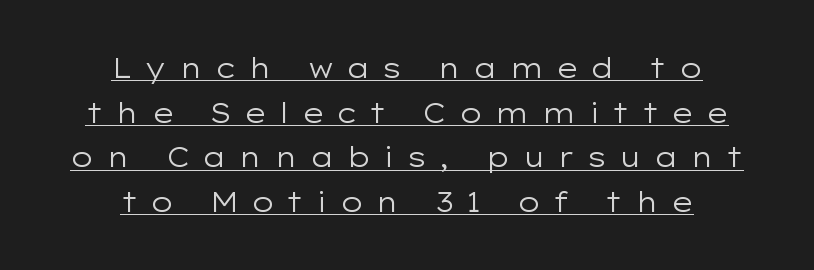
Q: Is the text bold? A: No.
Q: Is the text italic (slanted)? A: No, it is upright.
Q: Is the text underlined? A: Yes.
Q: How is the paragraph aligned? A: Centered.
Q: Is the spacing between letters normal or unusually wide? A: Unusually wide.
Q: Is the spacing between lines tight, normal or loose? A: Normal.
